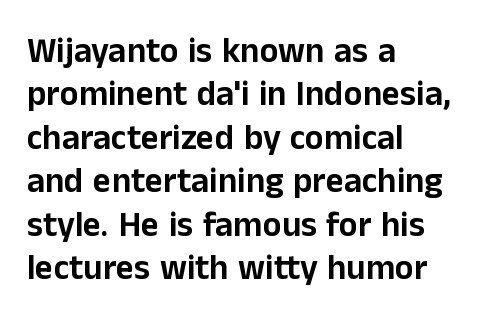
Q: Is the text italic (slanted)? A: No, it is upright.
Q: Is the typeface a serif or a sans-serif typeface? A: Sans-serif.
Q: Is the text underlined? A: No.
Q: How is the paragraph aligned? A: Left-aligned.
Q: Is the spacing between letters normal or unusually wide? A: Normal.
Q: Width (condensed, normal, or wide)? A: Normal.
Q: Stroke contrast? A: Low.
Q: x-height? A: Medium.
Q: Monospaced? A: No.
